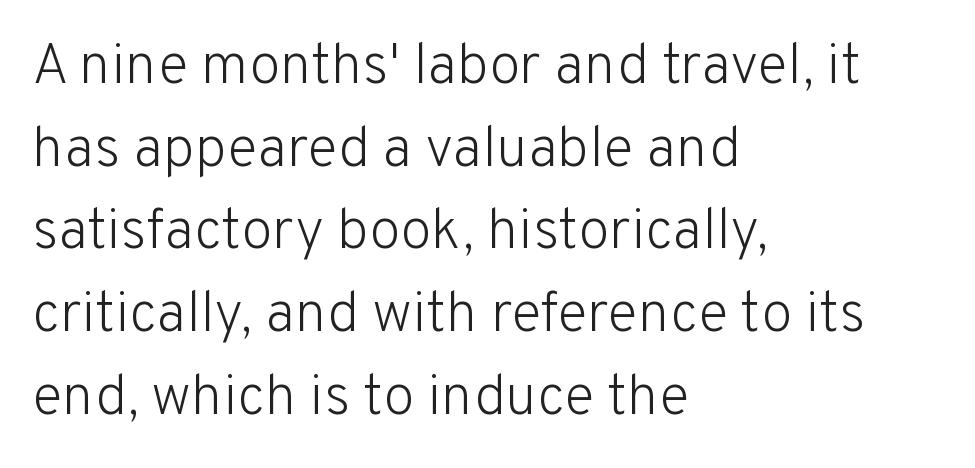
Q: Is the text bold? A: No.
Q: Is the text italic (slanted)? A: No, it is upright.
Q: Is the typeface a serif or a sans-serif typeface? A: Sans-serif.
Q: Is the text underlined? A: No.
Q: How is the paragraph aligned? A: Left-aligned.
Q: Is the spacing between letters normal or unusually wide? A: Normal.
Q: Is the spacing between lines tight, normal or loose? A: Normal.
Q: Width (condensed, normal, or wide)? A: Normal.
Q: Stroke contrast? A: Low.
Q: x-height? A: Medium.
Q: Monospaced? A: No.
